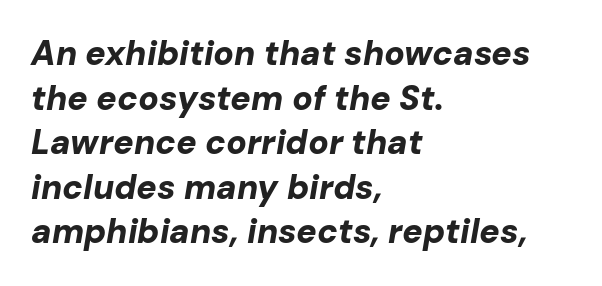
The image shows 34 px bold type, italic (leaning right); set left-aligned, normal line spacing (1.31x), normal letter spacing, not underlined; low stroke contrast and a medium x-height.
